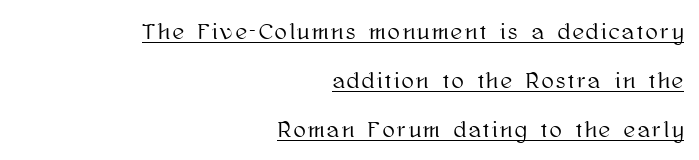
The image shows 22 px text type, upright; set right-aligned, loose line spacing (2.23x), underlined.
